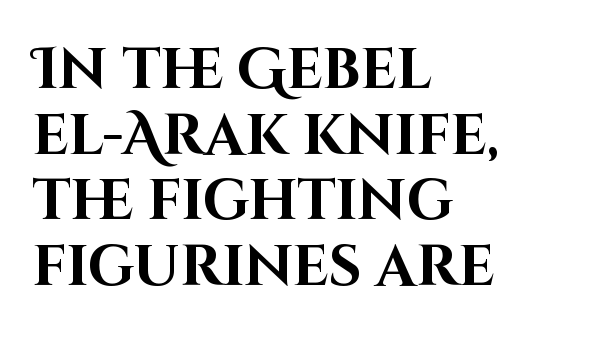
The image shows 57 px bold sans-serif type, upright; set left-aligned, tight line spacing (1.15x), normal letter spacing, not underlined; high stroke contrast and a large x-height.
